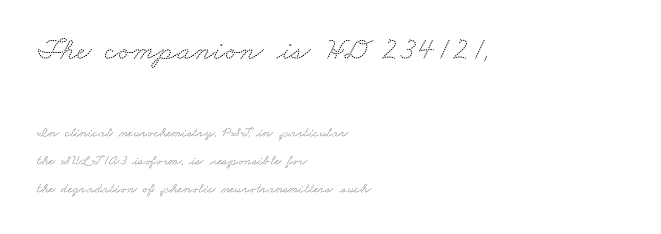
Summary of vertical rhythm: relaxed, with wide interline spacing. Words float on clear page, feet unadorned. The rendering shows small feet on the letterforms — a serif design. Spacing verdict: proportional, widths tailored to each character.
